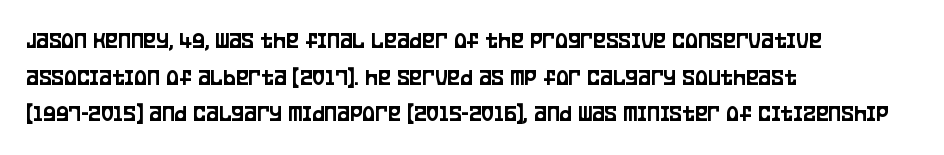
Unlike italic type, these characters show no tilt at all. Glyph-to-glyph distance matches everyday printed text. The line-height multiplier appears to be the usual default. The rag falls on the right side of this text block.
